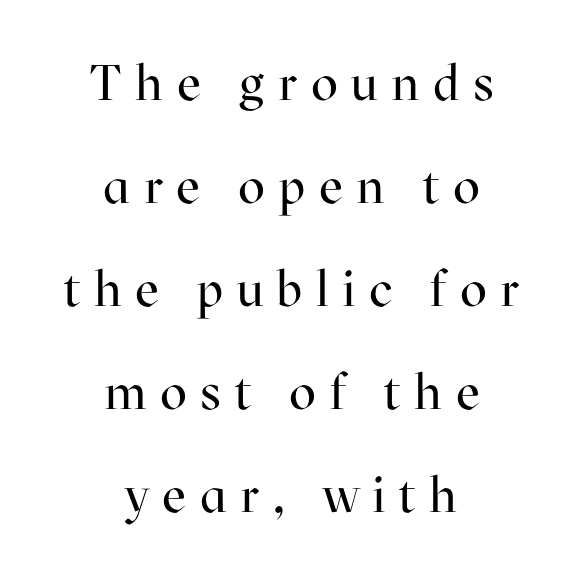
There is plenty of visible air inserted between adjacent glyphs. Each new line begins a long way beneath the previous one. I'd call this a serif setting — the letters wear small feet. Proportional: the letters do not fall into vertical columns. Typeset on center — no edge is straight.
